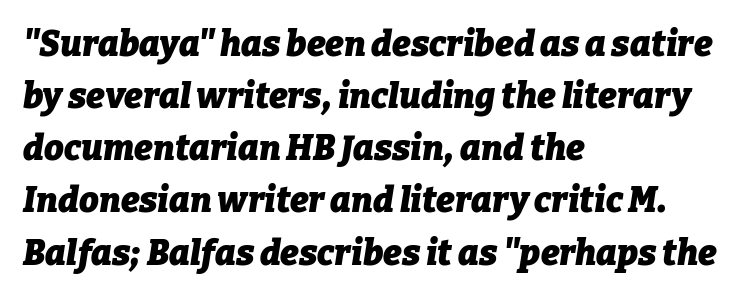
Q: Is the text bold? A: Yes.
Q: Is the text italic (slanted)? A: Yes, it leans right by about 9 degrees.
Q: Is the text underlined? A: No.
Q: How is the paragraph aligned? A: Left-aligned.
Q: Is the spacing between letters normal or unusually wide? A: Normal.
Q: Is the spacing between lines tight, normal or loose? A: Normal.
Q: Width (condensed, normal, or wide)? A: Normal.
Q: Stroke contrast? A: Low.
Q: x-height? A: Medium.
Q: Monospaced? A: No.
